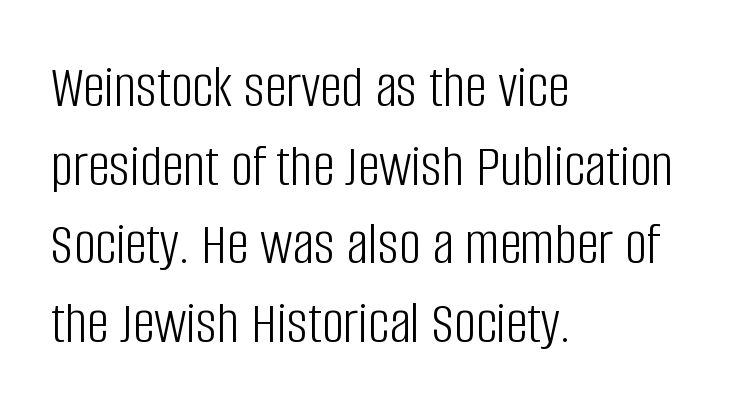
How would I describe the line gaps? Plain and ordinary. Are there feet on the stems? There aren't — it's a sans. Caption: face not bold, strokes unweighted. The specimen reads as upright at a glance.
